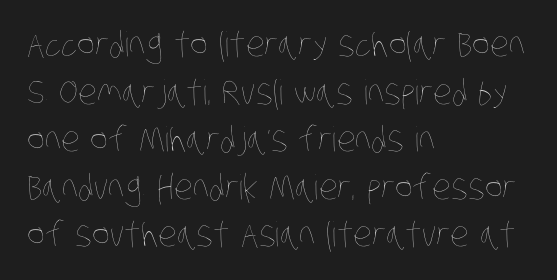
Line starts are locked; line ends wander. Letters have the restrained weight of plain body copy at most. Is this a fixed-width face? No — the glyphs have proportional, varying widths. Beneath every word, the page is bare.
